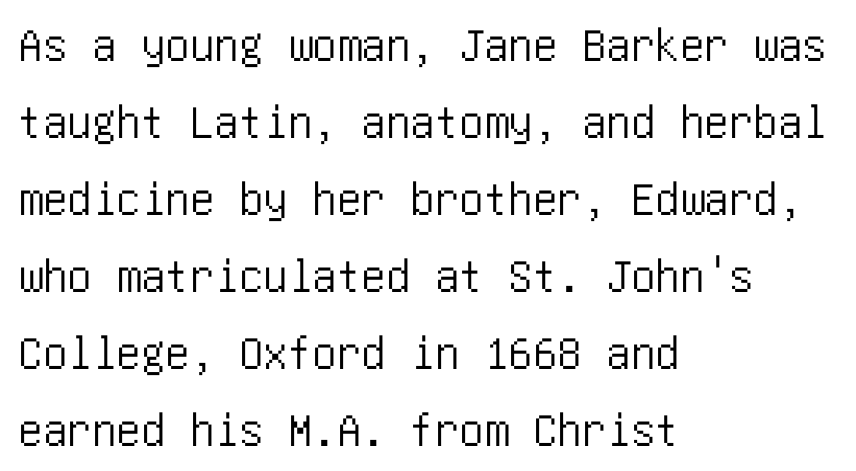
{"serif": "no", "italic": "no", "width": "condensed", "stroke_contrast": "low", "x_height": "large", "underline": "no", "align": "left", "line_spacing": "normal", "line_spacing_ratio": 1.57, "letter_spacing": "normal", "letter_spacing_em": 0.0, "glyph_px": 49}
